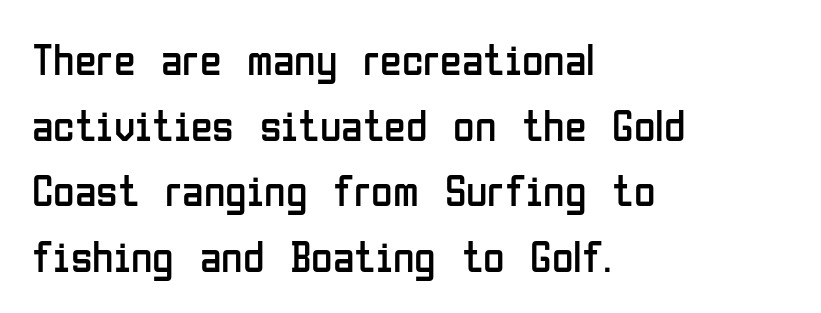
{"serif": "no", "italic": "no", "bold": "no", "weight": "regular", "width": "condensed", "stroke_contrast": "low", "x_height": "medium", "monospaced": "no", "underline": "no", "align": "left", "line_spacing": "normal", "line_spacing_ratio": 1.49, "letter_spacing": "normal", "letter_spacing_em": 0.0, "glyph_px": 44}
